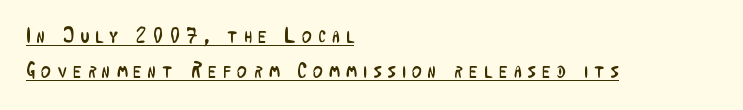
Q: Is the text bold? A: No.
Q: Is the text italic (slanted)? A: No, it is upright.
Q: Is the text underlined? A: Yes.
Q: How is the paragraph aligned? A: Left-aligned.
Q: Is the spacing between letters normal or unusually wide? A: Unusually wide.
Q: Is the spacing between lines tight, normal or loose? A: Normal.
